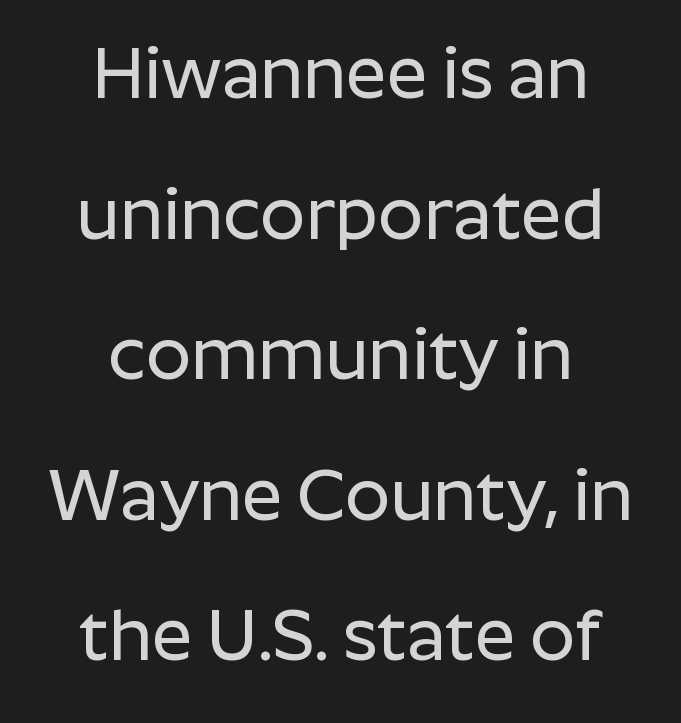
The image shows 71 px sans-serif type, upright; set centered, loose line spacing (1.98x), normal letter spacing, not underlined; low stroke contrast and a medium x-height.
